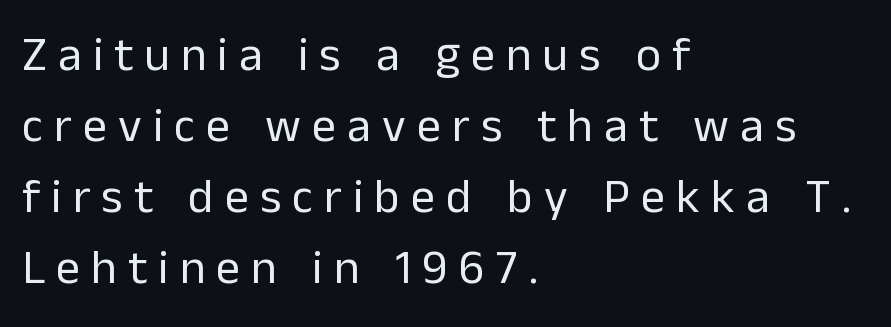
If you drew a line through each stem, it would be perfectly vertical. Unmarked baselines from the first word to the last. Each line starts at the same left margin while the right side varies. Compared with a typical body face, this is equally light or lighter still. Each letter's strokes conclude bluntly, with no projecting serifs. Quick note: interline space is typical.
